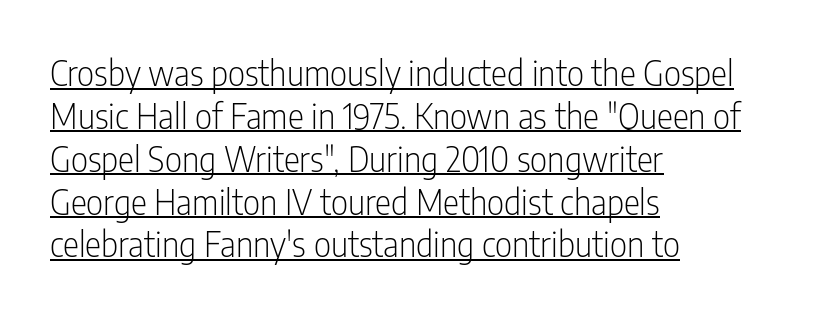
{"serif": "no", "italic": "no", "bold": "no", "weight": "light", "width": "condensed", "stroke_contrast": "low", "x_height": "medium", "monospaced": "no", "underline": "yes", "align": "left", "line_spacing": "normal", "line_spacing_ratio": 1.26, "letter_spacing": "normal", "letter_spacing_em": 0.0, "glyph_px": 34}
